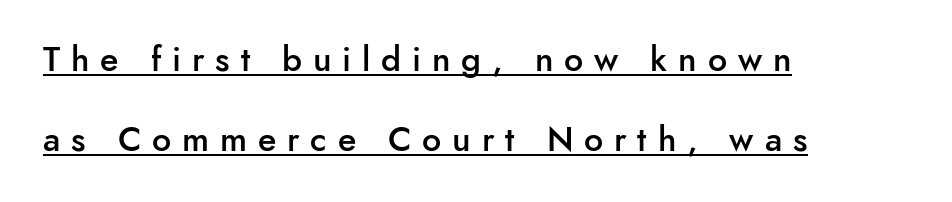
Students, this is semibold: more ink than regular, less than bold. The rendering uses natural spacing where letterforms have individual widths. The space between consecutive lines is lavish. Honestly, the underline is the first thing you notice here.
